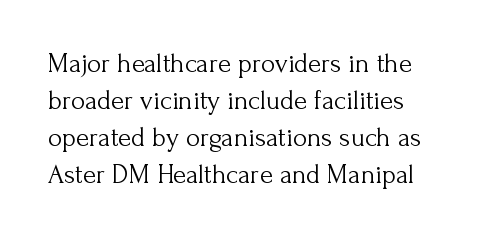
Students, observe: this is what conventionally led text looks like. Rule under the text: the space is simply empty. The letterforms sit shoulder to shoulder at normal distance. The letters look calm and open, with moderate or lighter stems. The lettering holds an erect, upright posture throughout.
